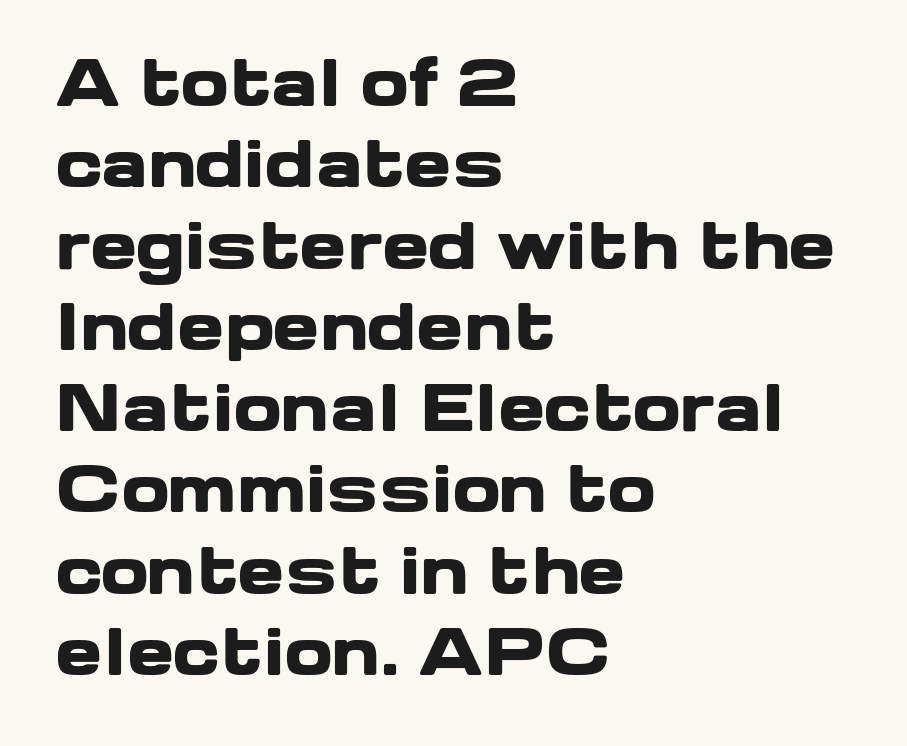
The image shows 63 px heavy, wide sans-serif type, upright; set left-aligned, normal line spacing (1.29x), normal letter spacing, not underlined; low stroke contrast and a medium x-height.
